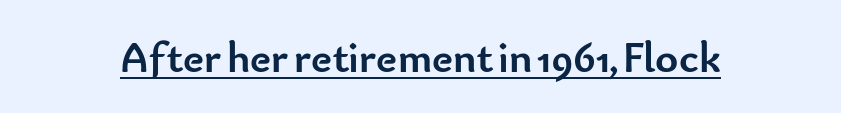
Designer's note — italics off, roman on. Weight: bold. The lettering is marked with a stroke running underneath it. The letters carry no serifs — their stems end cleanly without finishing strokes. Glyph-to-glyph distance matches everyday printed text.
